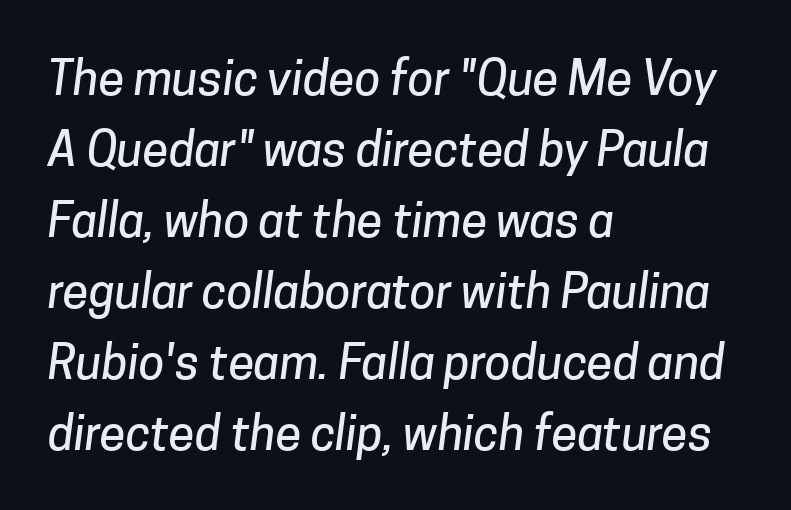
Q: Is the typeface a serif or a sans-serif typeface? A: Sans-serif.
Q: Is the text underlined? A: No.
Q: How is the paragraph aligned? A: Left-aligned.
Q: Is the spacing between letters normal or unusually wide? A: Normal.
Q: Is the spacing between lines tight, normal or loose? A: Normal.
Q: Width (condensed, normal, or wide)? A: Normal.
Q: Stroke contrast? A: Low.
Q: x-height? A: Medium.
Q: Monospaced? A: No.
